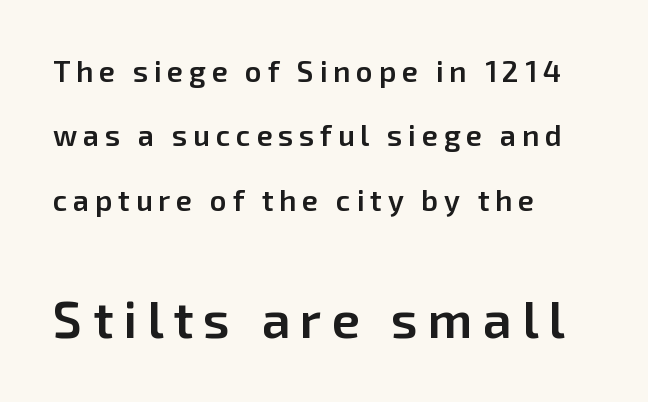
Characters follow at a spacing far wider than the type designer built in. Which chunk is bigger? The second one — the bottom block dwarfs the top. A great deal of white space separates one row of letters from the next. Italic: no, the glyphs are upright roman. The rendering anchors every line to the left-hand side.
